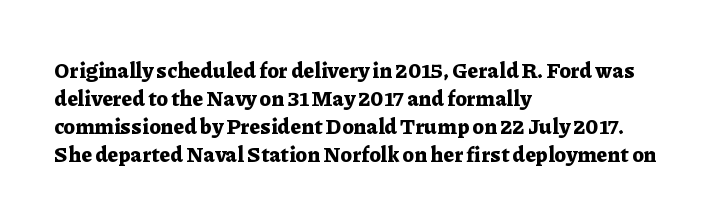
{"italic": "no", "bold": "yes", "underline": "no", "align": "left", "line_spacing": "normal", "line_spacing_ratio": 1.34, "letter_spacing": "normal", "letter_spacing_em": 0.0, "glyph_px": 21}
